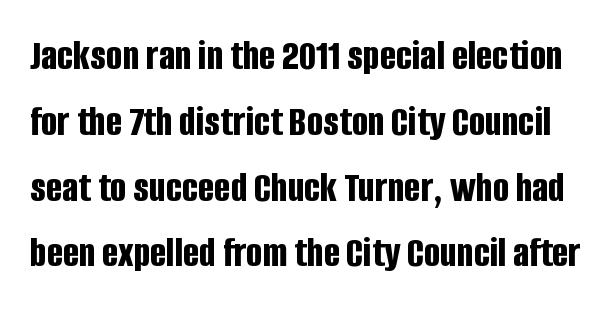
The gap between lines stays unmarked. A full-strength bold gives these letters their thick strokes. The rendering keeps characters at their native spacing. A typesetter would call this leading conventional body-copy spacing. You can tell from the bare stems that sans-serif type was used. The type sits square on the baseline with zero lean.
